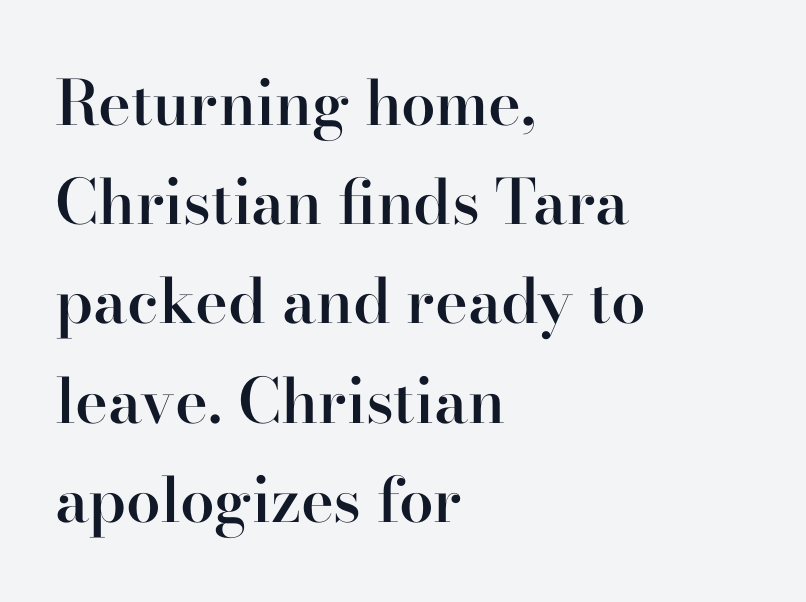
Q: Is the text bold? A: Semi-bold.
Q: Is the text italic (slanted)? A: No, it is upright.
Q: Is the typeface a serif or a sans-serif typeface? A: Serif.
Q: Is the text underlined? A: No.
Q: How is the paragraph aligned? A: Left-aligned.
Q: Is the spacing between letters normal or unusually wide? A: Normal.
Q: Is the spacing between lines tight, normal or loose? A: Normal.
Q: Width (condensed, normal, or wide)? A: Normal.
Q: Stroke contrast? A: High.
Q: x-height? A: Small.
Q: Monospaced? A: No.
